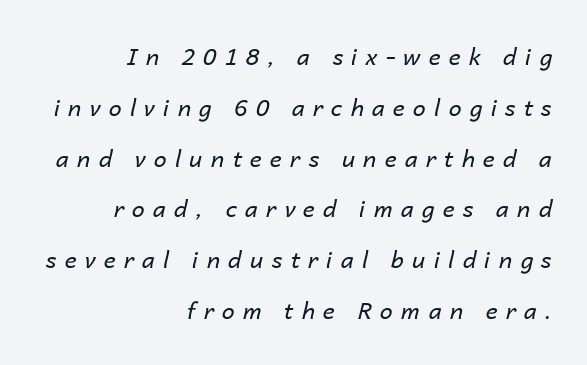
The text carries the slant typical of an italic or oblique font. Nobody drew a line under any word here. Visually the block forms a straight wall on the right and a jagged coastline on the left. Stroke thickness stays within the range of a standard reading face or lighter.
